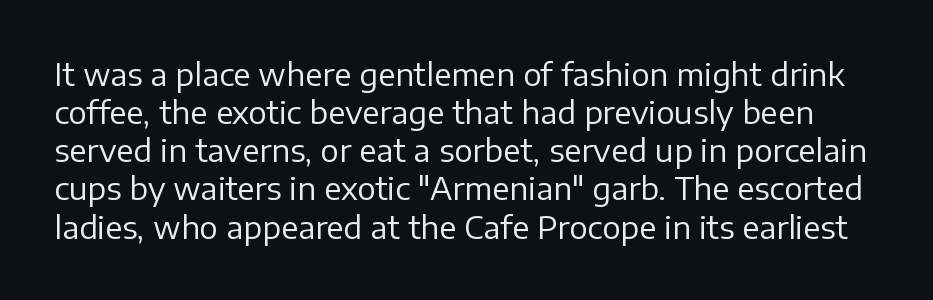
Has an underline been added? It has not. Think of a printed novel: that variable character pitch is what you see here. Summary of weight: not heavy and not bold. The gaps between neighbouring characters are ordinary and unremarkable. Stroke terminals: plain, sans-serif.
